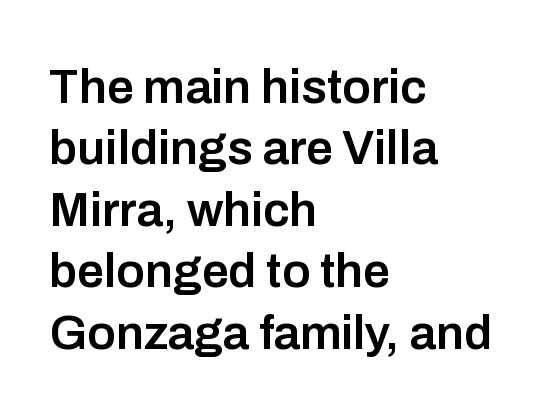
The image shows 48 px semibold sans-serif type, upright; set left-aligned, normal line spacing (1.28x), normal letter spacing, not underlined; low stroke contrast and a medium x-height.
